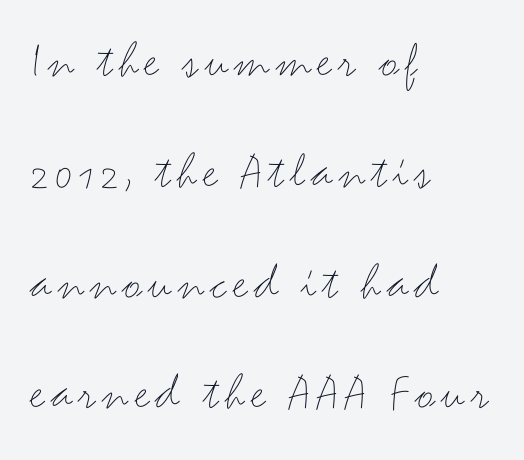
{"serif": "no", "bold": "no", "weight": "thin", "width": "wide", "stroke_contrast": "medium", "x_height": "small", "monospaced": "no", "underline": "no", "align": "left", "line_spacing": "loose", "line_spacing_ratio": 2.13, "glyph_px": 52}
